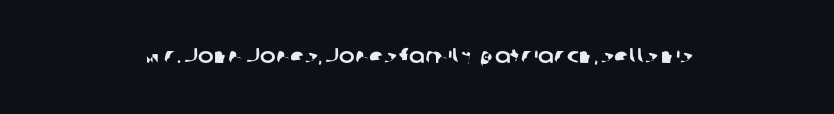
Is the letter spacing exaggerated? No — it looks like the ordinary default. A centered setting, common on invitations and titles, is used for this passage. The zone under the glyphs is completely vacant.
